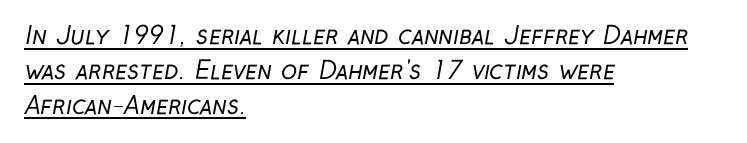
{"bold": "no", "underline": "yes", "align": "left", "line_spacing": "normal", "line_spacing_ratio": 1.45, "letter_spacing": "normal", "letter_spacing_em": 0.0, "glyph_px": 24}
